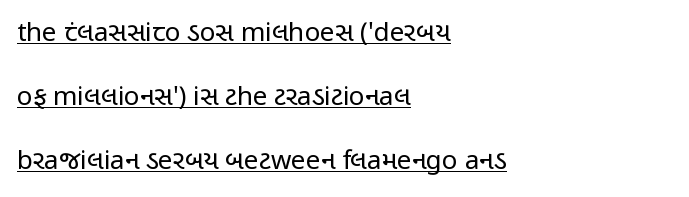
Q: Is the text bold? A: No.
Q: Is the text italic (slanted)? A: No, it is upright.
Q: Is the text underlined? A: Yes.
Q: How is the paragraph aligned? A: Left-aligned.
Q: Is the spacing between letters normal or unusually wide? A: Normal.
Q: Is the spacing between lines tight, normal or loose? A: Loose.
